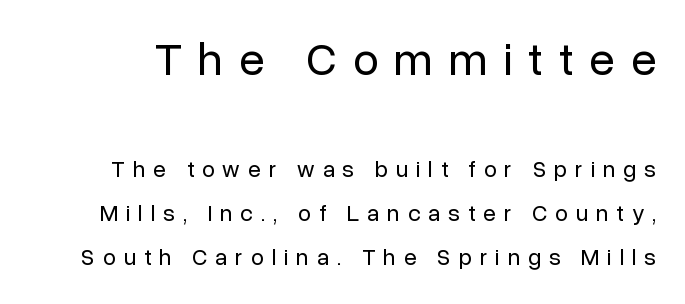
The image shows 46 px regular-weight sans-serif type, upright; set loose line spacing (1.92x), unusually wide letter spacing (+0.35 em), not underlined; the first (top) block is 2.0x larger; low stroke contrast and a medium x-height.
